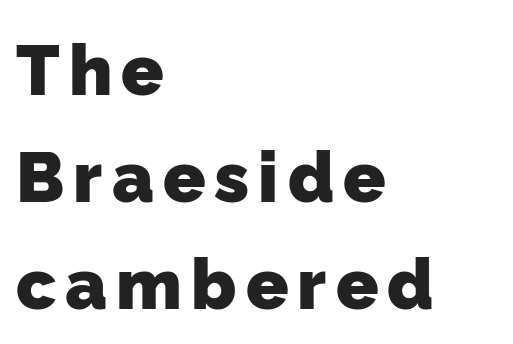
The glyphs have the mass of a bold cut. Character widths vary here, with narrow letters taking less room than wide ones. Compared with typical paragraphs, the rows here are spaced about the same. The glyphs are unaccompanied by any horizontal stroke below them. The designer went with a sans here, leaving each stem footless. Where is the straight margin? On the left.
